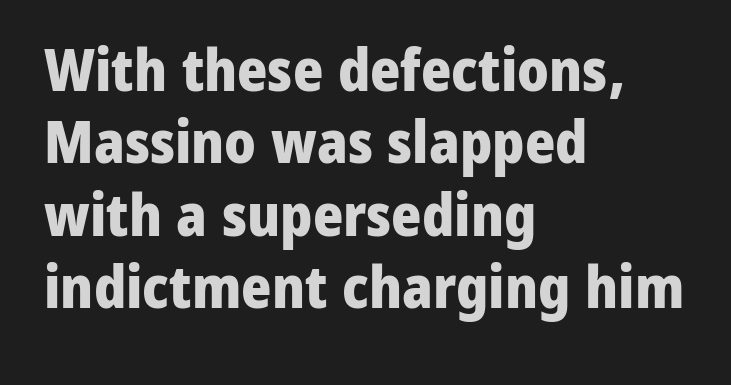
Q: Is the text bold? A: Yes.
Q: Is the text italic (slanted)? A: No, it is upright.
Q: Is the typeface a serif or a sans-serif typeface? A: Sans-serif.
Q: Is the text underlined? A: No.
Q: How is the paragraph aligned? A: Left-aligned.
Q: Is the spacing between letters normal or unusually wide? A: Normal.
Q: Is the spacing between lines tight, normal or loose? A: Normal.
Q: Width (condensed, normal, or wide)? A: Normal.
Q: Stroke contrast? A: Low.
Q: x-height? A: Medium.
Q: Monospaced? A: No.
